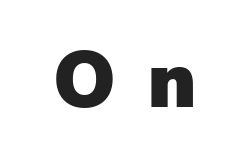
Glyph-to-glyph distance is far greater than everyday printed text. Teacher's note: observe the equal gaps on both sides — that is centered alignment. These lines are rendered in a variable-pitch font. No feet cap the strokes, marking this as sans-serif type. The glyphs are unaccompanied by any horizontal stroke below them.
